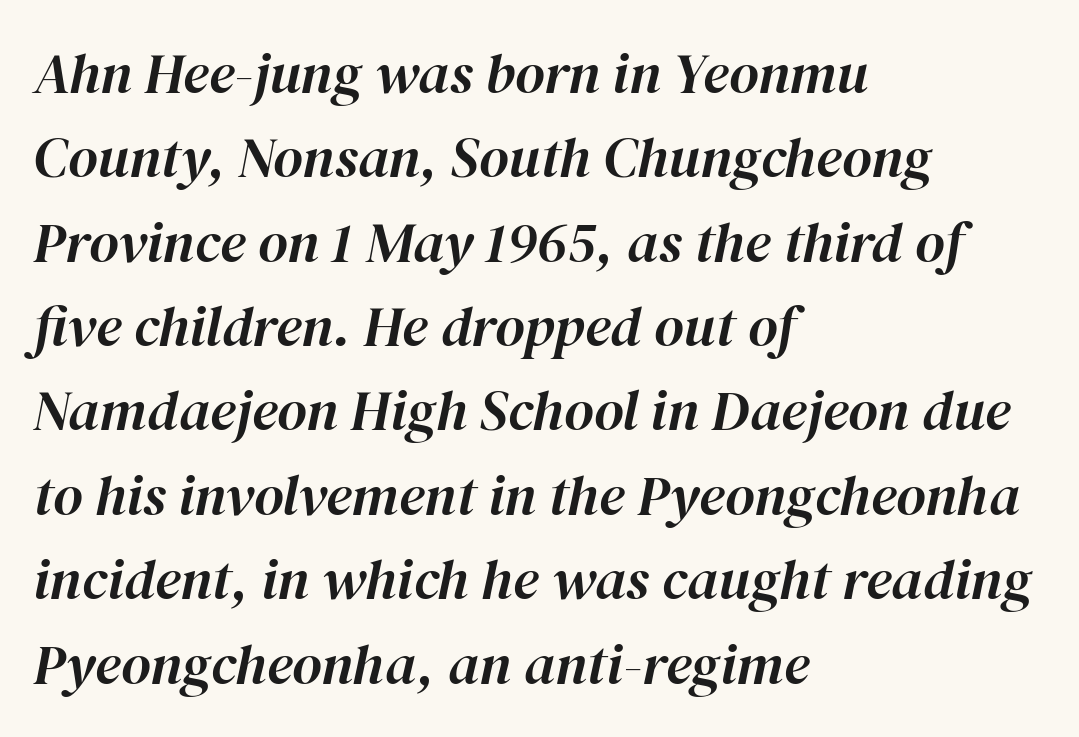
Q: Is the text italic (slanted)? A: Yes, it leans right by about 12 degrees.
Q: Is the text underlined? A: No.
Q: How is the paragraph aligned? A: Left-aligned.
Q: Is the spacing between letters normal or unusually wide? A: Normal.
Q: Is the spacing between lines tight, normal or loose? A: Normal.
Q: Width (condensed, normal, or wide)? A: Normal.
Q: Stroke contrast? A: High.
Q: x-height? A: Medium.
Q: Monospaced? A: No.
